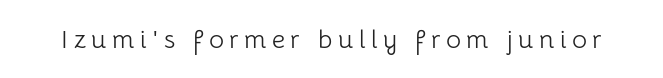
The image shows 26 px text type, upright; set unusually wide letter spacing (+0.21 em), not underlined.
